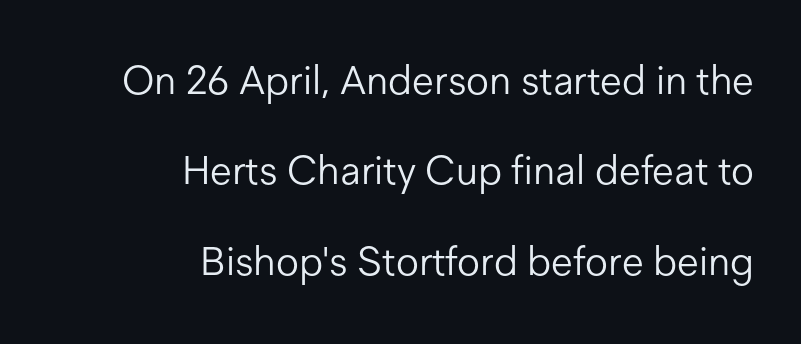
The image shows 40 px light sans-serif type, upright; set right-aligned, loose line spacing (2.26x), normal letter spacing, not underlined; low stroke contrast and a medium x-height.
